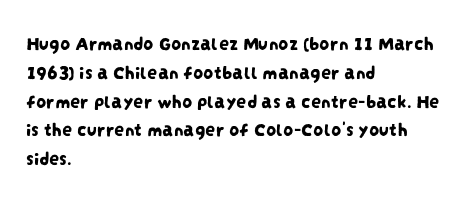
Q: Is the text underlined? A: No.
Q: How is the paragraph aligned? A: Left-aligned.
Q: Is the spacing between letters normal or unusually wide? A: Normal.
Q: Is the spacing between lines tight, normal or loose? A: Normal.
